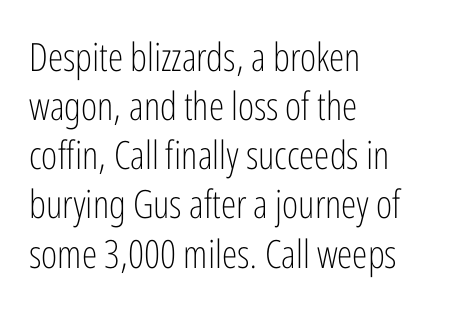
Q: Is the text bold? A: No.
Q: Is the text italic (slanted)? A: No, it is upright.
Q: Is the typeface a serif or a sans-serif typeface? A: Sans-serif.
Q: Is the text underlined? A: No.
Q: How is the paragraph aligned? A: Left-aligned.
Q: Is the spacing between letters normal or unusually wide? A: Normal.
Q: Is the spacing between lines tight, normal or loose? A: Normal.
Q: Width (condensed, normal, or wide)? A: Condensed.
Q: Stroke contrast? A: Low.
Q: x-height? A: Medium.
Q: Monospaced? A: No.
